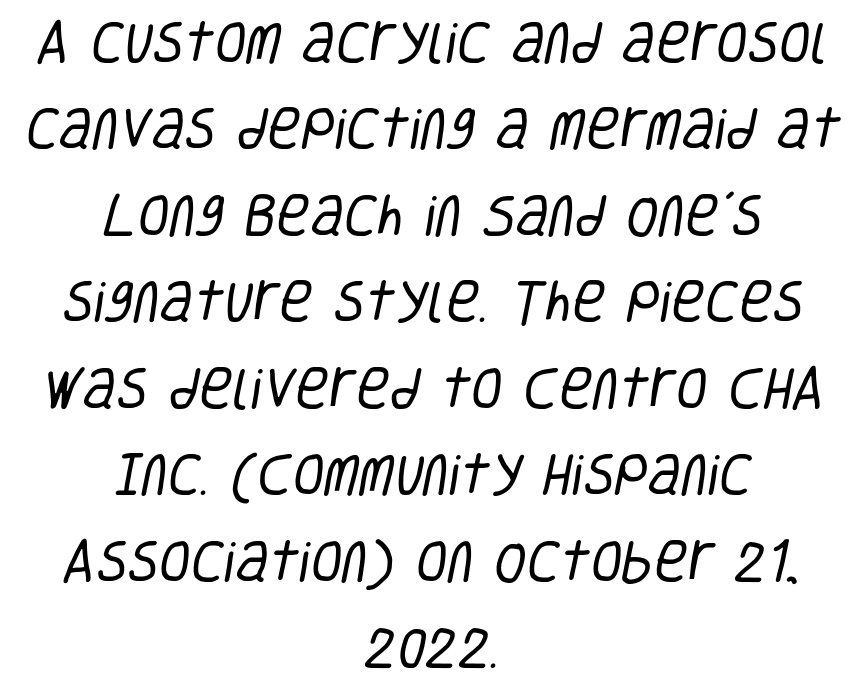
The image shows 46 px regular-weight, condensed sans-serif type; set centered, line spacing 1.88x, normal letter spacing, not underlined; low stroke contrast and a large x-height.
